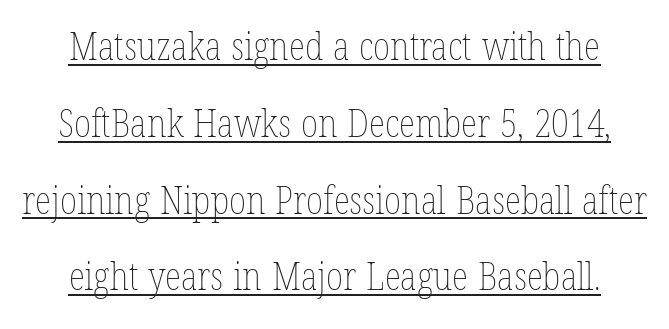
Q: Is the text bold? A: No.
Q: Is the text italic (slanted)? A: No, it is upright.
Q: Is the text underlined? A: Yes.
Q: How is the paragraph aligned? A: Centered.
Q: Is the spacing between letters normal or unusually wide? A: Normal.
Q: Is the spacing between lines tight, normal or loose? A: Loose.
Q: Width (condensed, normal, or wide)? A: Condensed.
Q: Stroke contrast? A: Low.
Q: x-height? A: Medium.
Q: Monospaced? A: No.
